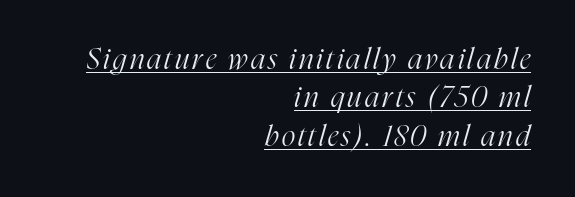
Regarding leading, the lines here are spaced in the standard way. Letterform terminals end in serifs throughout the passage. The specimen includes a rule beneath the text block's lines. This sample uses an oblique cut, with every glyph tilted off the vertical. Summary of weight: not heavy and not bold. A typesetter would call this proportional, since set widths differ per character.
